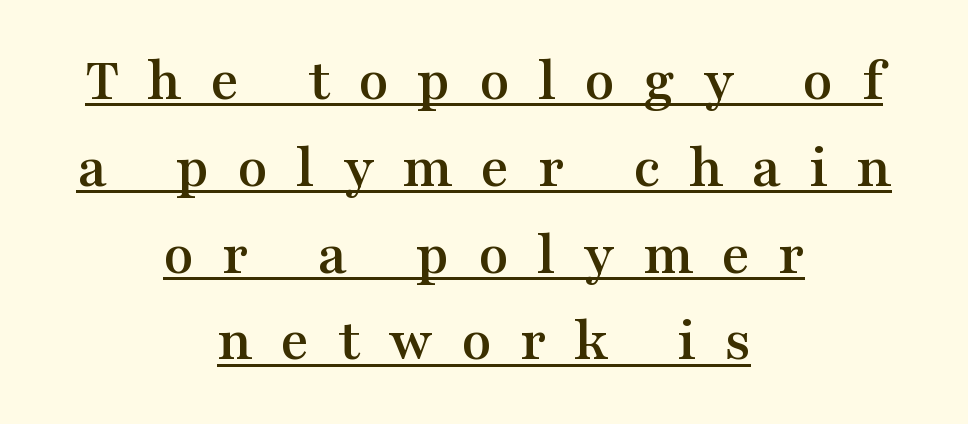
The space between consecutive lines is moderate. The text was rendered using a seriffed face with decorative stroke endings. When letters stand straight like this, we call the style roman or upright. Each word looks stretched out because of the extra space between its letters. The compositor balanced each line on the midline.
